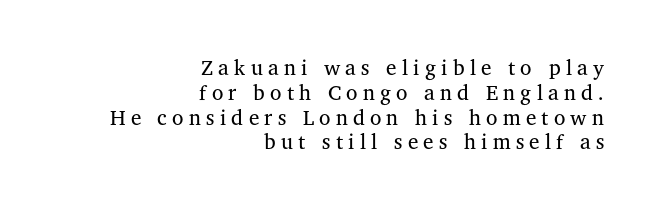
Q: Is the text bold? A: No.
Q: Is the text italic (slanted)? A: No, it is upright.
Q: Is the text underlined? A: No.
Q: How is the paragraph aligned? A: Right-aligned.
Q: Is the spacing between letters normal or unusually wide? A: Unusually wide.
